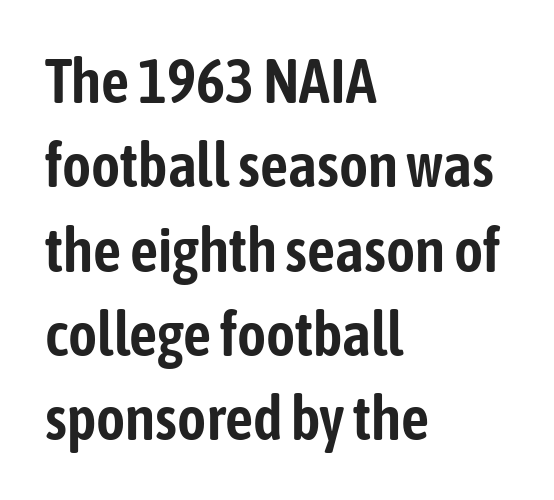
The image shows 62 px condensed sans-serif type, upright; set left-aligned, normal line spacing (1.36x), normal letter spacing, not underlined; low stroke contrast and a medium x-height.
